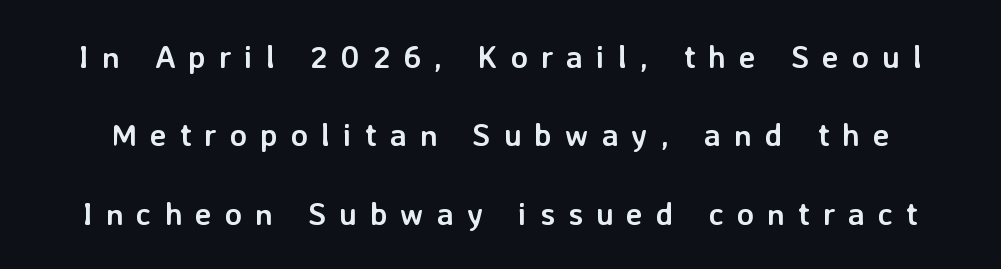
Q: Is the text bold? A: Yes.
Q: Is the text italic (slanted)? A: No, it is upright.
Q: Is the typeface a serif or a sans-serif typeface? A: Sans-serif.
Q: Is the text underlined? A: No.
Q: Is the spacing between letters normal or unusually wide? A: Unusually wide.
Q: Is the spacing between lines tight, normal or loose? A: Loose.
Q: Width (condensed, normal, or wide)? A: Normal.
Q: Stroke contrast? A: Low.
Q: x-height? A: Medium.
Q: Monospaced? A: No.
